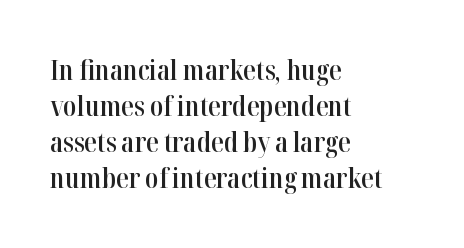
Q: Is the text bold? A: Semi-bold.
Q: Is the text italic (slanted)? A: No, it is upright.
Q: Is the typeface a serif or a sans-serif typeface? A: Serif.
Q: Is the text underlined? A: No.
Q: How is the paragraph aligned? A: Left-aligned.
Q: Is the spacing between letters normal or unusually wide? A: Normal.
Q: Is the spacing between lines tight, normal or loose? A: Normal.
Q: Width (condensed, normal, or wide)? A: Condensed.
Q: Stroke contrast? A: High.
Q: x-height? A: Medium.
Q: Monospaced? A: No.
